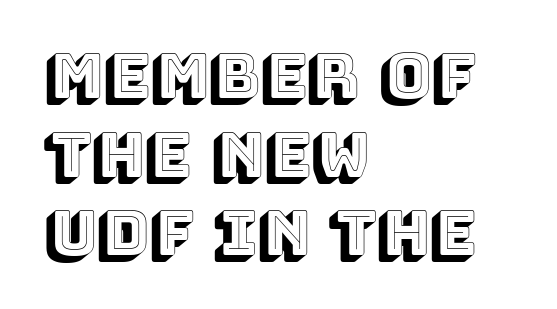
Q: Is the text italic (slanted)? A: No, it is upright.
Q: Is the text underlined? A: No.
Q: How is the paragraph aligned? A: Left-aligned.
Q: Is the spacing between letters normal or unusually wide? A: Normal.
Q: Is the spacing between lines tight, normal or loose? A: Normal.
Q: Width (condensed, normal, or wide)? A: Normal.
Q: x-height? A: Large.
Q: Monospaced? A: No.
